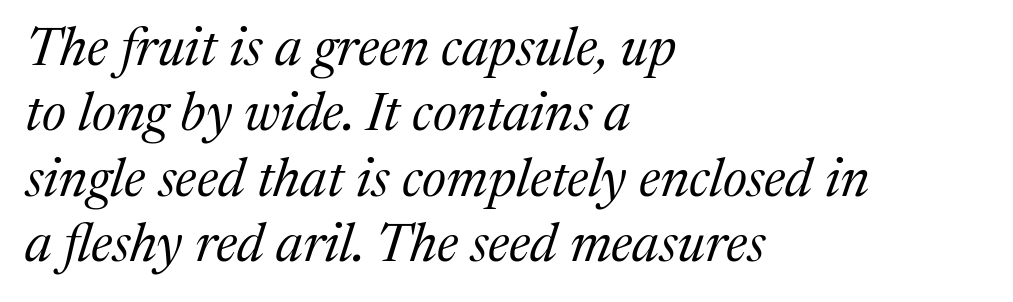
The image shows 54 px regular-weight serif type, italic (leaning right); set left-aligned, line spacing 1.21x, normal letter spacing, not underlined; medium stroke contrast and a medium x-height.
